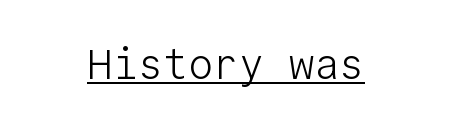
The image shows 42 px light sans-serif type, upright, monospaced; set centered, normal letter spacing, underlined; low stroke contrast and a medium x-height.
